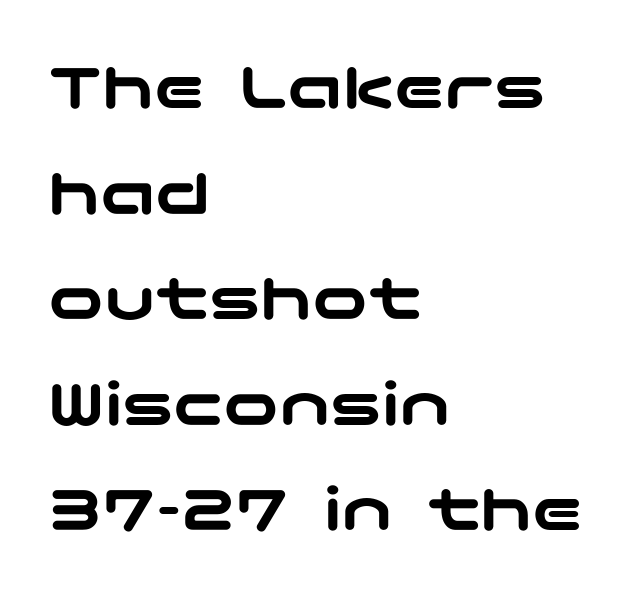
Q: Is the text italic (slanted)? A: No, it is upright.
Q: Is the typeface a serif or a sans-serif typeface? A: Sans-serif.
Q: Is the text underlined? A: No.
Q: How is the paragraph aligned? A: Left-aligned.
Q: Is the spacing between letters normal or unusually wide? A: Normal.
Q: Is the spacing between lines tight, normal or loose? A: Normal.
Q: Width (condensed, normal, or wide)? A: Wide.
Q: Stroke contrast? A: Low.
Q: x-height? A: Medium.
